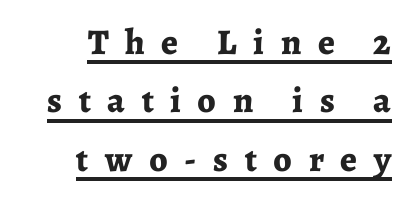
In designer terms, the underline attribute is active on this setting. Spacing verdict: proportional, widths tailored to each character. Tall strokes in this sample are plumb rather than angled. Successive baselines arrive at the customary interval. The face used here has the dense, thick strokes of a bold. Line ends are locked; line starts wander.
